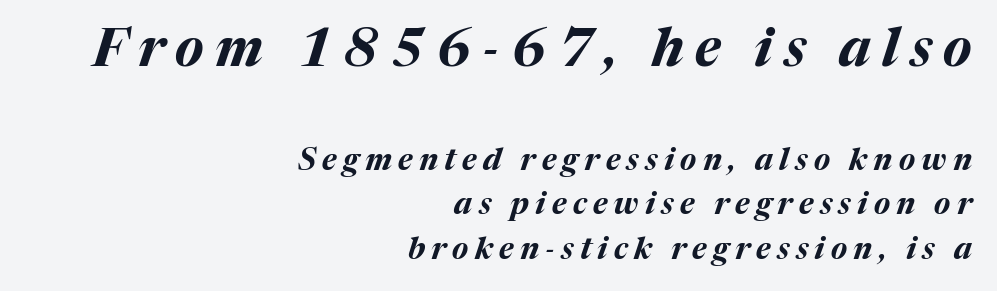
Q: Is the text bold? A: Yes.
Q: Is the text italic (slanted)? A: Yes, it leans right by about 17 degrees.
Q: Is the text underlined? A: No.
Q: How is the paragraph aligned? A: Right-aligned.
Q: Is the spacing between letters normal or unusually wide? A: Unusually wide.
Q: Is the spacing between lines tight, normal or loose? A: Normal.
Q: Which block of text is set in a larger size, the first (top) or the second (bottom)? A: The first (top) one.
Q: Width (condensed, normal, or wide)? A: Normal.
Q: Stroke contrast? A: Medium.
Q: x-height? A: Medium.
Q: Monospaced? A: No.
